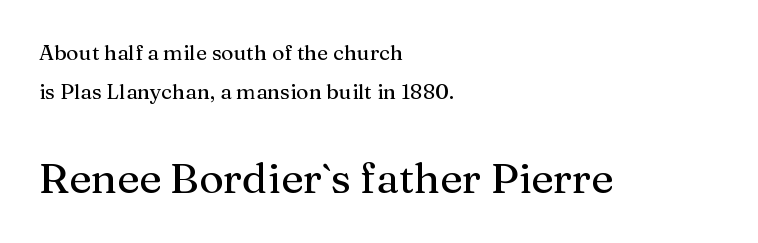
{"serif": "yes", "italic": "no", "width": "normal", "stroke_contrast": "medium", "x_height": "medium", "monospaced": "no", "underline": "no", "align": "left", "line_spacing_ratio": 1.86, "letter_spacing": "normal", "letter_spacing_em": 0.0, "larger_block": "second", "size_ratio": 2.0, "glyph_px": 42}
